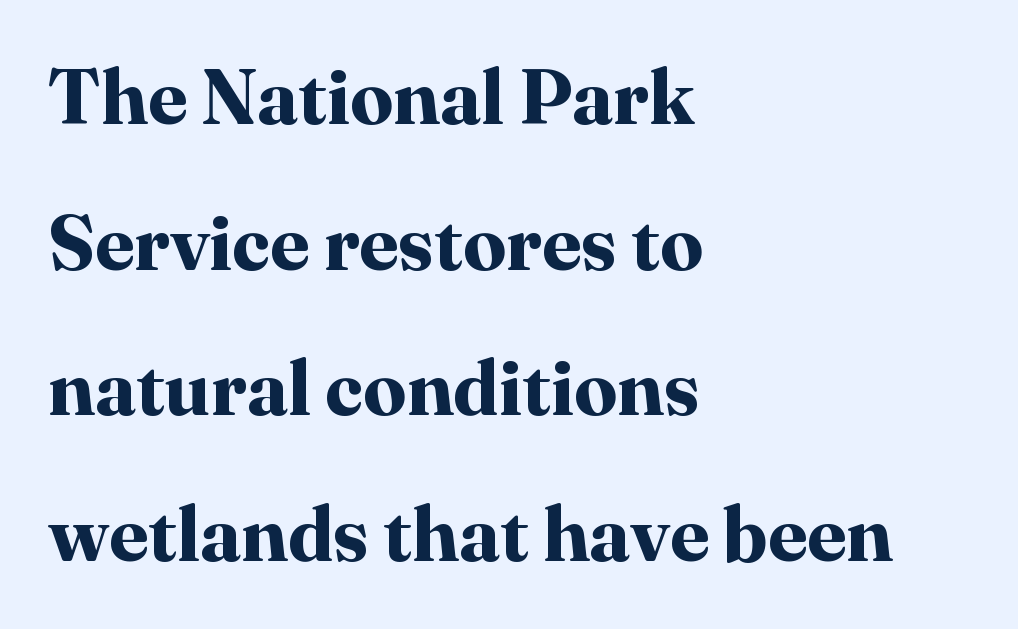
Looks like regular typesetting: each glyph gets only the width it needs. Check where the strokes stop: tiny serifs finish them off. This is heavy type, rendered in bold. Leftover space on each line is placed entirely after the last word. Each row of text sits above clean, open space. This is the regular roman posture of the typeface.
